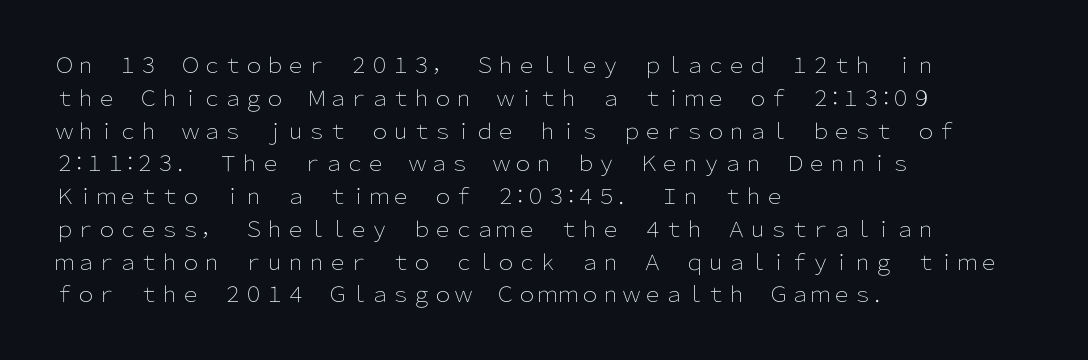
Upright lettering throughout. The rows are spaced the way most documents space them. These lines stack with their left ends in a neat column. The space beneath each line is pristine and unruled. This sample uses plain, unmodified letter spacing. Stem width sits at or under what a default text font uses.
